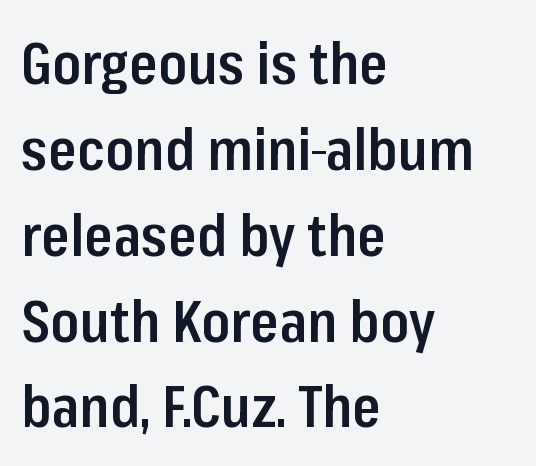
These lines sit exactly where default settings would place them. Looks like regular typesetting: each glyph gets only the width it needs. No feet cap the strokes, marking this as sans-serif type. This sample uses plain, unmodified letter spacing.
